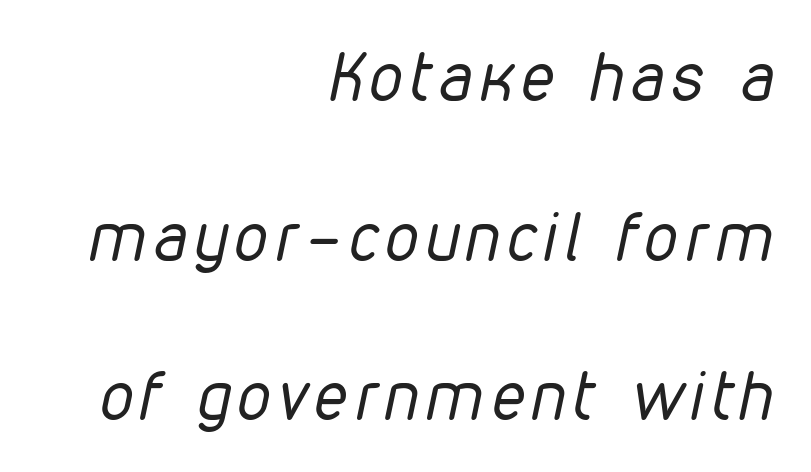
Q: Is the text bold? A: No.
Q: Is the text italic (slanted)? A: Yes, it leans right by about 12 degrees.
Q: Is the text underlined? A: No.
Q: How is the paragraph aligned? A: Right-aligned.
Q: Is the spacing between lines tight, normal or loose? A: Loose.
Q: Width (condensed, normal, or wide)? A: Condensed.
Q: Stroke contrast? A: Low.
Q: x-height? A: Medium.
Q: Monospaced? A: No.
